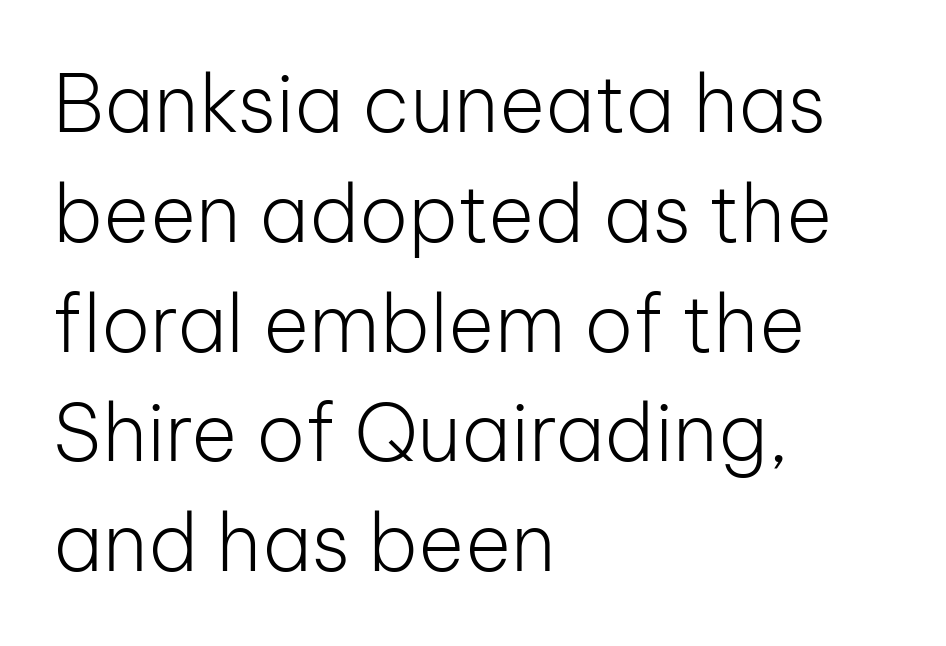
{"serif": "no", "italic": "no", "bold": "no", "weight": "light", "width": "normal", "stroke_contrast": "low", "x_height": "medium", "monospaced": "no", "underline": "no", "align": "left", "line_spacing": "normal", "line_spacing_ratio": 1.39, "letter_spacing": "normal", "letter_spacing_em": 0.0, "glyph_px": 79}
